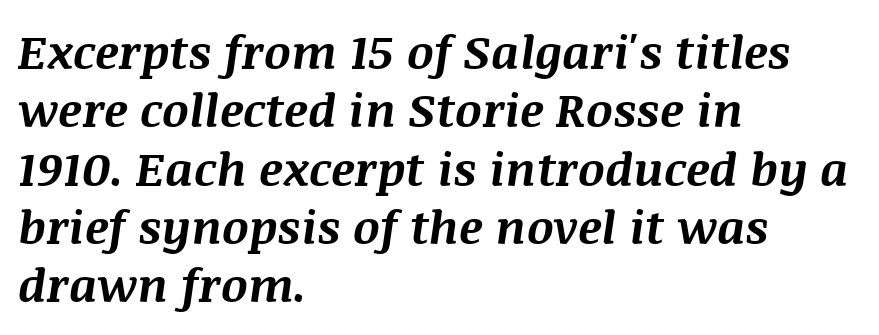
There is no visible air inserted between adjacent glyphs. The axis of the letterforms is tilted away from vertical. Each letter keeps its own natural width here, so spacing adapts to shape. Students, this is bold: see how much ink each stroke carries. Nobody drew a line under any word here. Alignment: flush left.
